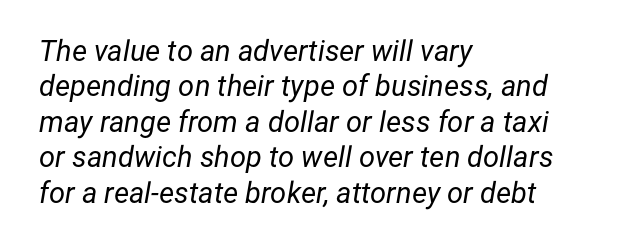
Q: Is the text bold? A: No.
Q: Is the text italic (slanted)? A: Yes, it leans right by about 12 degrees.
Q: Is the text underlined? A: No.
Q: How is the paragraph aligned? A: Left-aligned.
Q: Is the spacing between letters normal or unusually wide? A: Normal.
Q: Width (condensed, normal, or wide)? A: Normal.
Q: Stroke contrast? A: Low.
Q: x-height? A: Medium.
Q: Monospaced? A: No.
